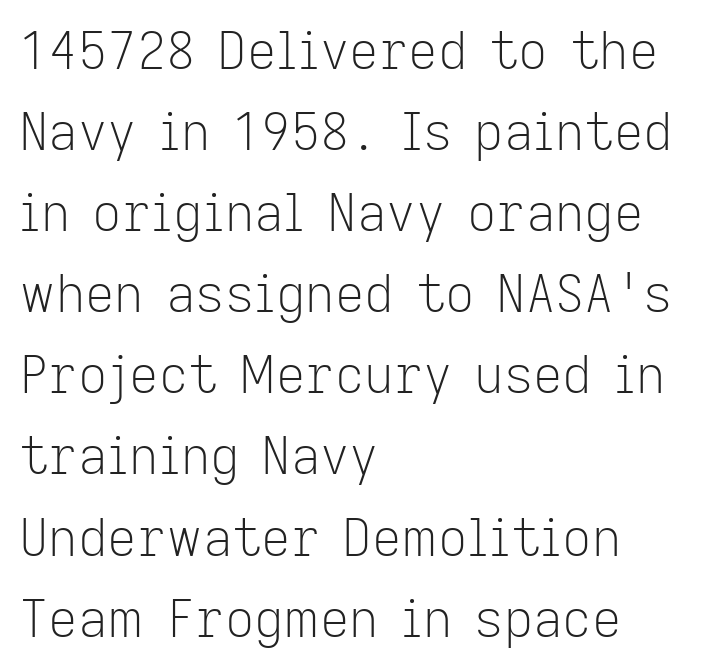
The image shows 51 px light sans-serif type, upright; set left-aligned, normal line spacing (1.59x), normal letter spacing, not underlined; low stroke contrast and a medium x-height.
